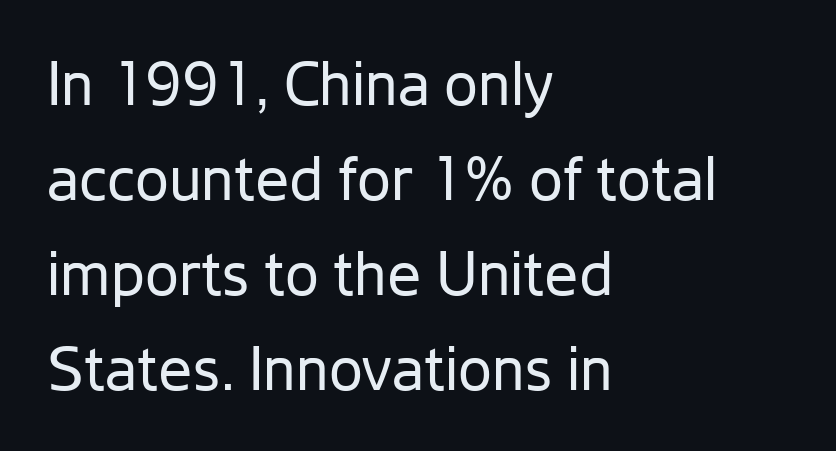
{"serif": "no", "italic": "no", "bold": "no", "weight": "regular", "width": "normal", "stroke_contrast": "low", "x_height": "medium", "monospaced": "no", "underline": "no", "align": "left", "line_spacing": "normal", "line_spacing_ratio": 1.56, "letter_spacing": "normal", "letter_spacing_em": 0.0, "glyph_px": 61}
